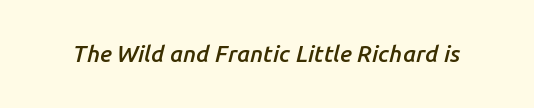
Typographic density is moderately raised because the face is semibold. Slanted lettering throughout. These lines keep a tight, regular rhythm from letter to letter. The zone under the glyphs is completely vacant.
